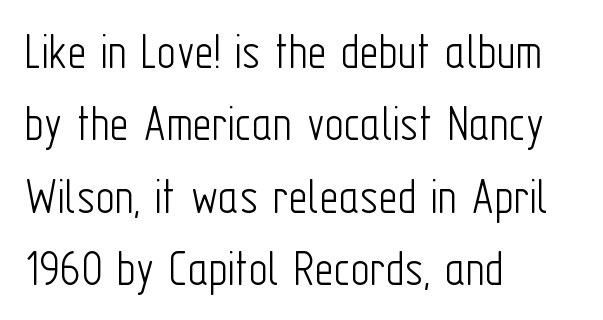
The leading is moderate, giving the passage an even texture. Caption: multi-line text, flush left, ragged right. Quick note: underline off. This sample uses an upright cut, with every glyph sitting square on the baseline. Weight: not bold — regular or lighter.
